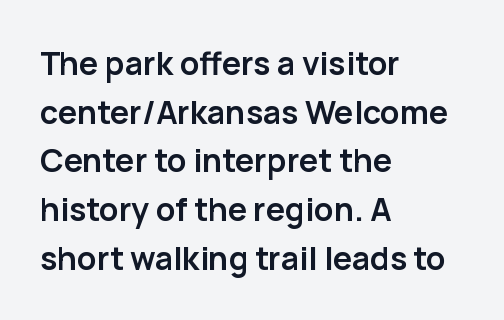
{"serif": "no", "italic": "no", "bold": "yes", "weight": "semibold", "width": "normal", "stroke_contrast": "low", "x_height": "medium", "monospaced": "no", "underline": "no", "align": "left", "line_spacing": "normal", "line_spacing_ratio": 1.52, "letter_spacing": "normal", "letter_spacing_em": 0.0, "glyph_px": 32}
